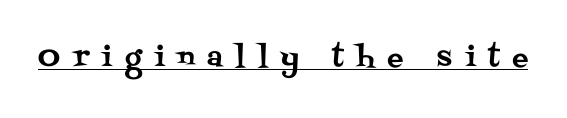
The image shows 27 px text type, upright; set unusually wide letter spacing (+0.47 em), underlined.
